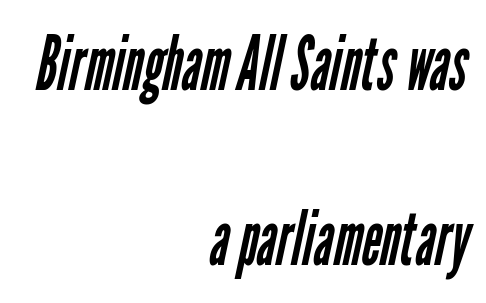
Q: Is the text bold? A: No.
Q: Is the typeface a serif or a sans-serif typeface? A: Sans-serif.
Q: Is the text underlined? A: No.
Q: How is the paragraph aligned? A: Right-aligned.
Q: Is the spacing between letters normal or unusually wide? A: Normal.
Q: Is the spacing between lines tight, normal or loose? A: Loose.
Q: Width (condensed, normal, or wide)? A: Condensed.
Q: Stroke contrast? A: Low.
Q: x-height? A: Medium.
Q: Monospaced? A: No.
